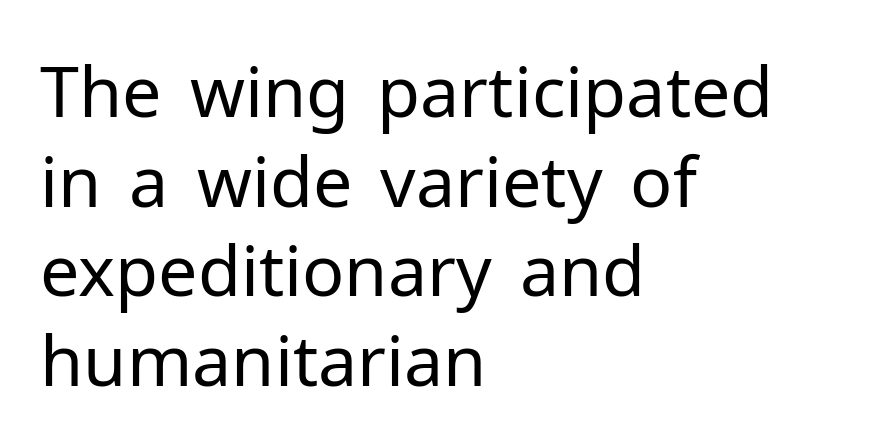
The image shows 70 px regular-weight sans-serif type, upright; set left-aligned, normal line spacing (1.28x), normal letter spacing, not underlined; low stroke contrast and a medium x-height.
